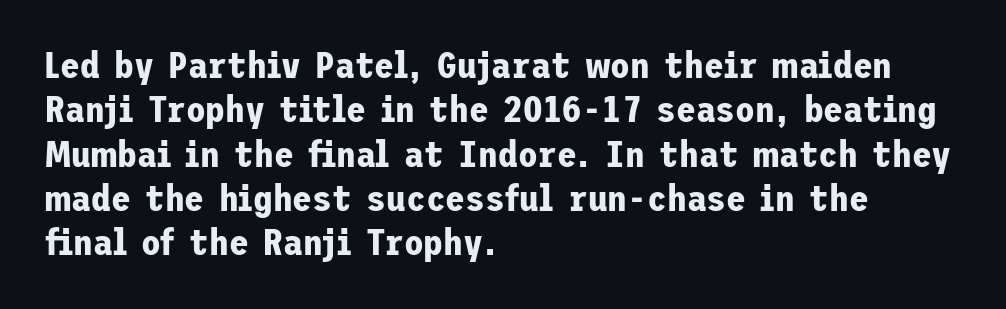
{"serif": "no", "italic": "no", "bold": "yes", "weight": "bold", "width": "normal", "stroke_contrast": "low", "x_height": "medium", "underline": "no", "align": "left", "line_spacing_ratio": 1.23, "letter_spacing": "normal", "letter_spacing_em": 0.0, "glyph_px": 36}
